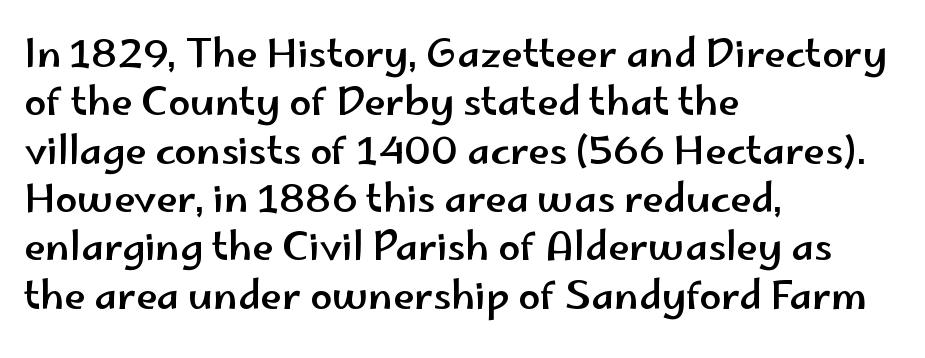
Q: Is the text italic (slanted)? A: No, it is upright.
Q: Is the typeface a serif or a sans-serif typeface? A: Sans-serif.
Q: Is the text underlined? A: No.
Q: How is the paragraph aligned? A: Left-aligned.
Q: Is the spacing between letters normal or unusually wide? A: Normal.
Q: Width (condensed, normal, or wide)? A: Wide.
Q: Stroke contrast? A: Low.
Q: x-height? A: Small.
Q: Monospaced? A: No.
